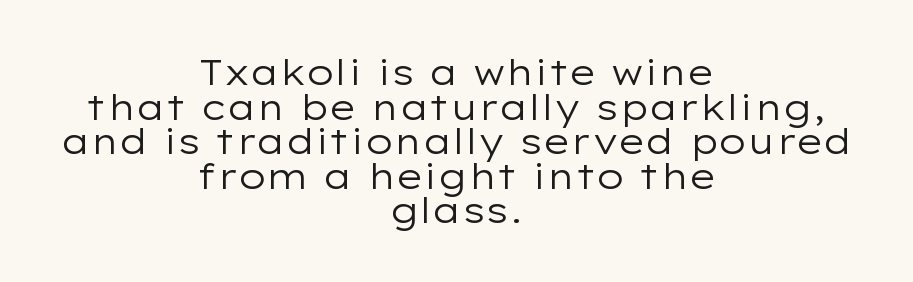
The image shows 36 px regular-weight, wide sans-serif type, upright; set centered, tight line spacing (0.96x), normal letter spacing, not underlined; low stroke contrast and a medium x-height.
